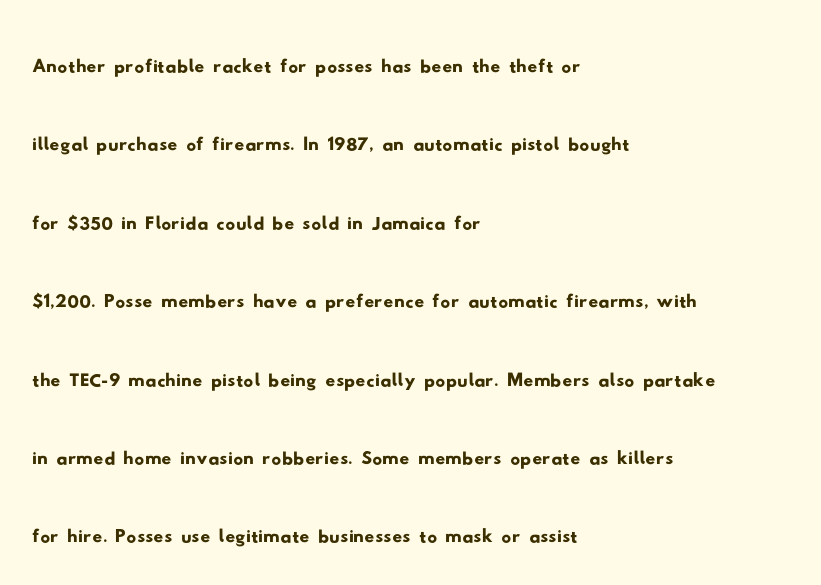
The image shows 49 px wide sans-serif type; set left-aligned, normal line spacing (1.6x), normal letter spacing, not underlined; low stroke contrast and a small x-height.
